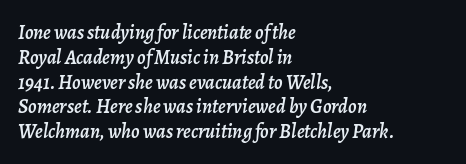
Only glyphs here, with clear space below each row. Every row of glyphs begins at an identical x-position on the left. This is oblique type, the kind used for emphasis or titles. Honestly, the letter spacing is just normal — you wouldn't notice it.
